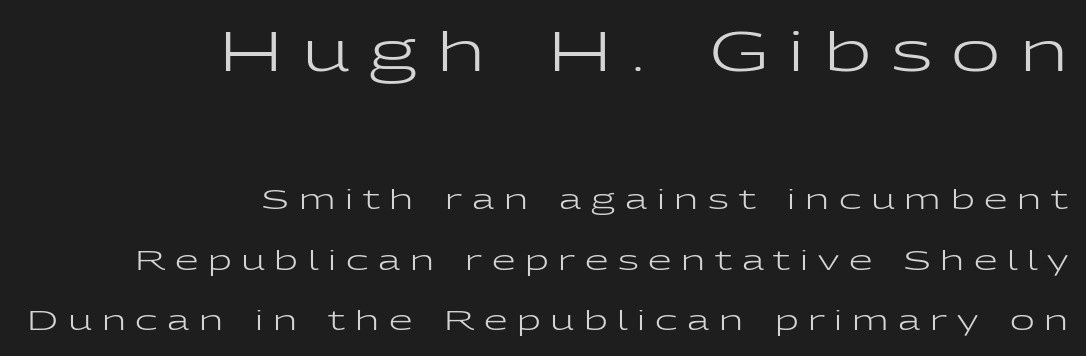
{"serif": "no", "italic": "no", "bold": "no", "weight": "regular", "width": "wide", "stroke_contrast": "low", "x_height": "medium", "monospaced": "no", "underline": "no", "align": "right", "line_spacing": "loose", "line_spacing_ratio": 2.24, "letter_spacing": "wide", "letter_spacing_em": 0.36, "larger_block": "first", "size_ratio": 2.0, "glyph_px": 54}
